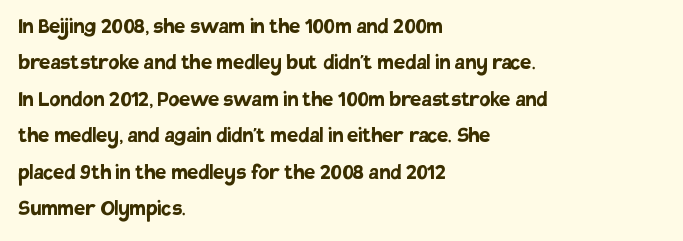
The image shows 25 px bold type, upright; set left-aligned, normal line spacing (1.46x), normal letter spacing, not underlined.
